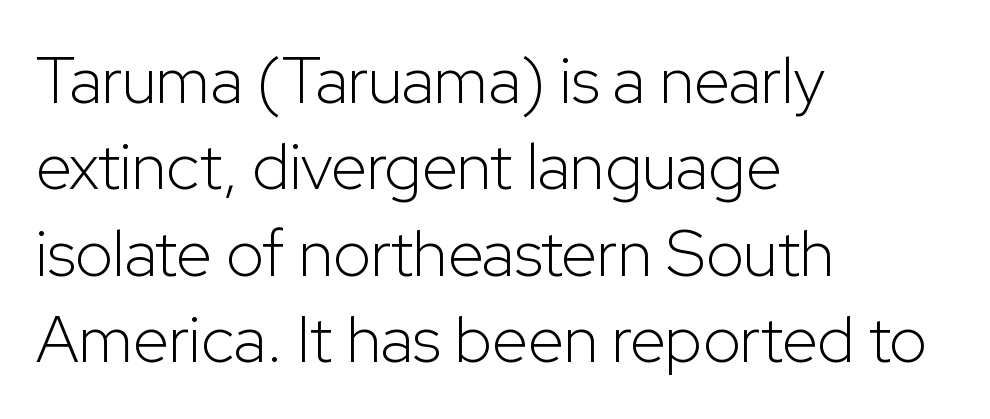
A typesetter would call this proportional, since set widths differ per character. The line-height multiplier appears to be the usual default. Typeset ragged right — the left edge is the straight one. The letters look calm and open, with moderate or lighter stems.
